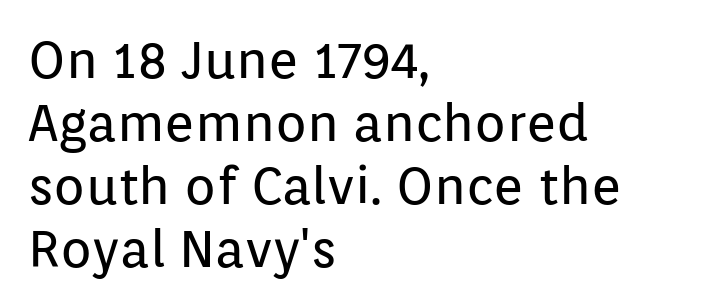
The string is rendered with underlining switched off. It's the straight-up-and-down kind of type. The letters advance in unequal steps, a hallmark of proportional type. Where is the straight margin? On the left. The passage shown is typeset with a sans-serif family. The tracking reads as untouched default to a designer's eye.
